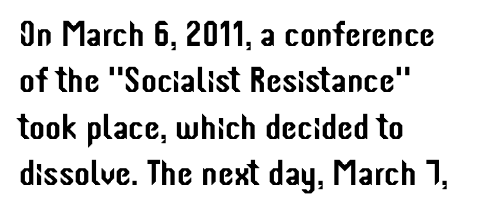
Quick note: interline space is typical. Between one letter and the next there's only the usual sliver of space. The typography opts for an upright posture over an oblique one. Looks like regular typesetting: each glyph gets only the width it needs. Horizontal alignment here is leftward, the default for most running prose.
